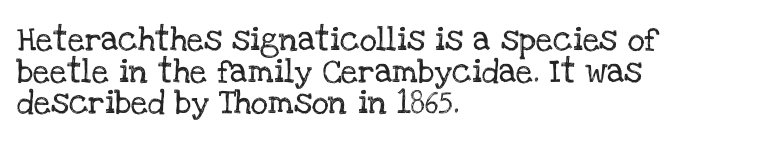
{"italic": "no", "underline": "no", "align": "left", "line_spacing": "normal", "line_spacing_ratio": 1.32, "letter_spacing": "normal", "letter_spacing_em": 0.0, "glyph_px": 24}
